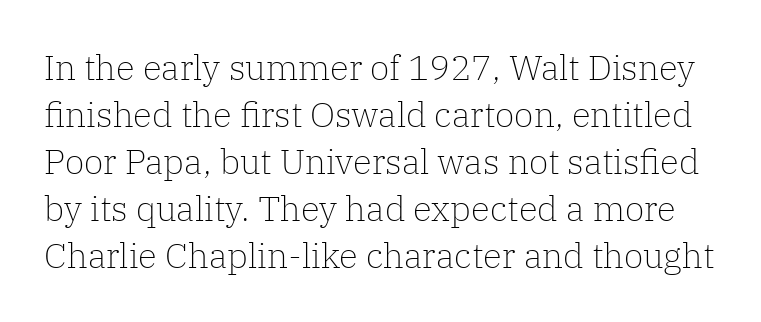
{"serif": "yes", "italic": "no", "bold": "no", "weight": "light", "width": "normal", "stroke_contrast": "low", "x_height": "medium", "monospaced": "no", "underline": "no", "line_spacing": "normal", "line_spacing_ratio": 1.34, "letter_spacing": "normal", "letter_spacing_em": 0.0, "glyph_px": 35}
